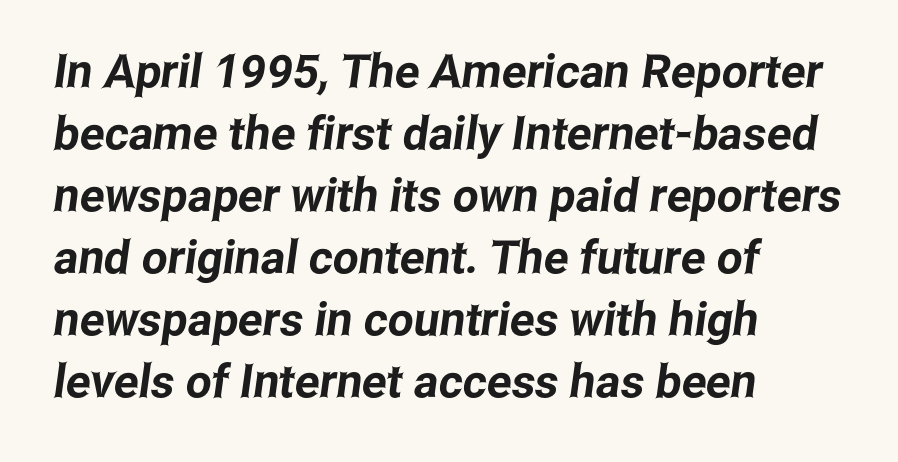
{"serif": "no", "width": "condensed", "stroke_contrast": "low", "x_height": "medium", "monospaced": "no", "underline": "no", "align": "left", "line_spacing": "normal", "line_spacing_ratio": 1.35, "letter_spacing": "normal", "letter_spacing_em": 0.0, "glyph_px": 46}
